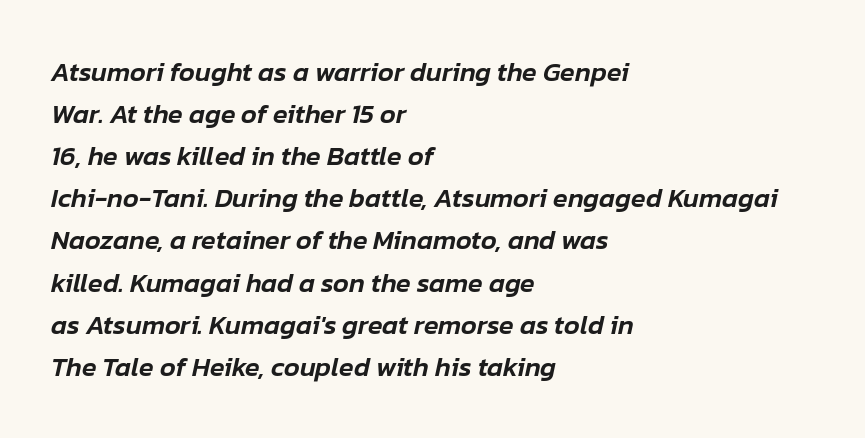
{"italic": "yes", "lean": "right", "slant_degrees": 12, "underline": "no", "align": "left", "line_spacing": "normal", "line_spacing_ratio": 1.56, "letter_spacing": "normal", "letter_spacing_em": 0.0, "glyph_px": 27}
